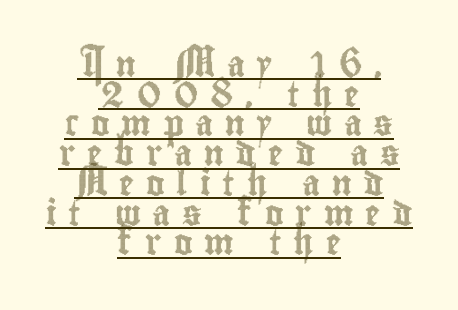
The image shows 25 px text type, upright; set centered, line spacing 1.19x, unusually wide letter spacing (+0.47 em), underlined.
